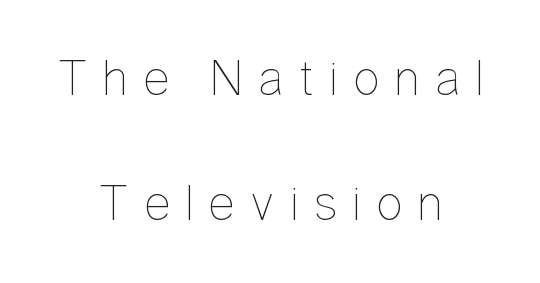
{"italic": "no", "bold": "no", "weight": "thin", "width": "condensed", "stroke_contrast": "low", "x_height": "medium", "monospaced": "no", "underline": "no", "align": "center", "line_spacing": "loose", "line_spacing_ratio": 2.45, "letter_spacing": "wide", "letter_spacing_em": 0.29, "glyph_px": 51}
